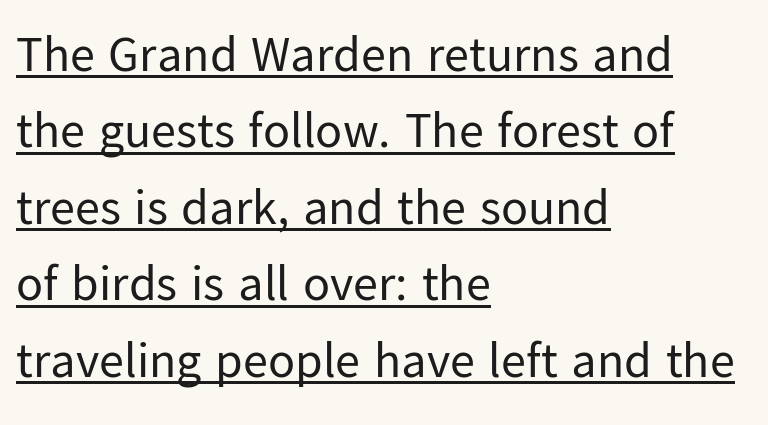
The characters are drawn with everyday or finer stroke widths. The rendering uses the underline text-decoration. Spacing between characters is what you'd get straight out of the box. Does the type have serifs? No, each stem ends abruptly. The rows are spaced the way most documents space them.
